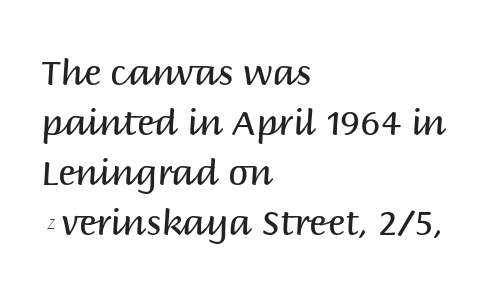
The image shows 36 px regular-weight sans-serif type; set left-aligned, normal line spacing (1.39x), normal letter spacing, not underlined; medium stroke contrast and a large x-height.
